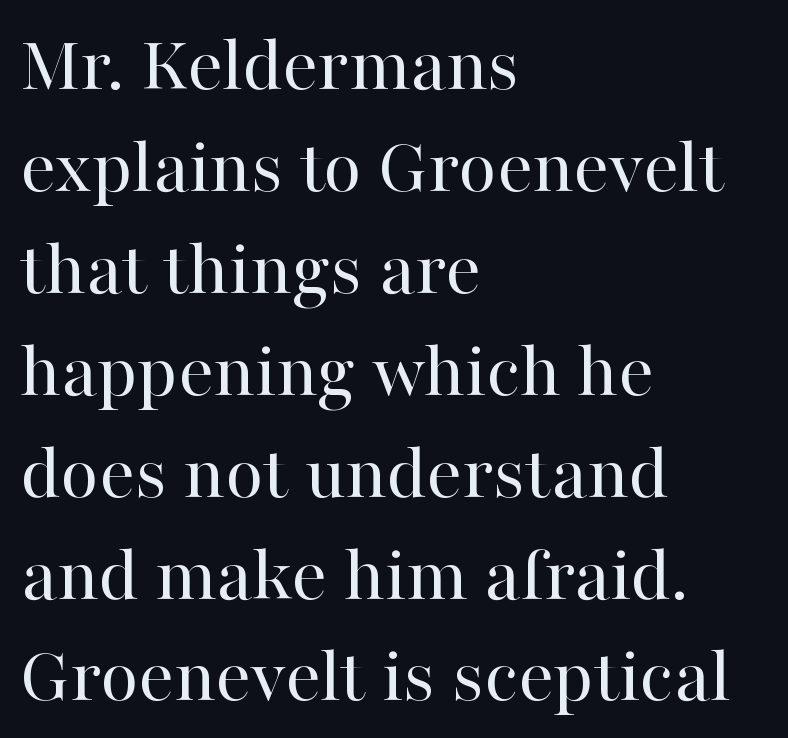
The image shows 79 px regular-weight serif type, upright; set left-aligned, normal line spacing (1.29x), normal letter spacing, not underlined; high stroke contrast and a medium x-height.
